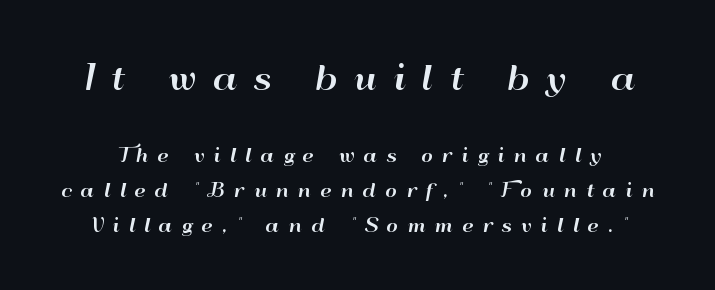
Here the designer chose a conventional face with non-uniform glyph widths. No word sits above an underline. Does extra space separate the letters? Yes, quite a lot of it.
